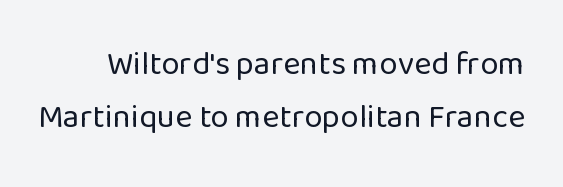
{"serif": "no", "italic": "no", "bold": "no", "weight": "regular", "width": "normal", "stroke_contrast": "low", "x_height": "medium", "monospaced": "no", "underline": "no", "line_spacing": "normal", "line_spacing_ratio": 1.61, "letter_spacing": "normal", "letter_spacing_em": 0.0, "glyph_px": 33}
